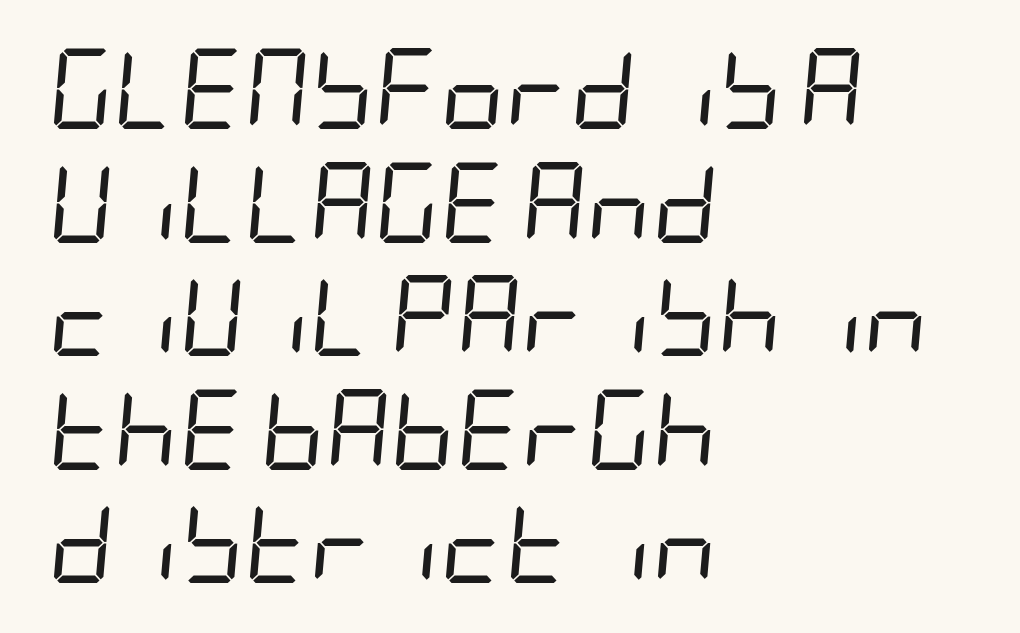
Ink coverage per letter is moderate at most. The text carries the slant typical of an italic or oblique font. The rendering uses a moderate line-height, typical for paragraphs. Compared with a centered layout, this one pins lines to the left instead. The strip under each line holds only bare page.
